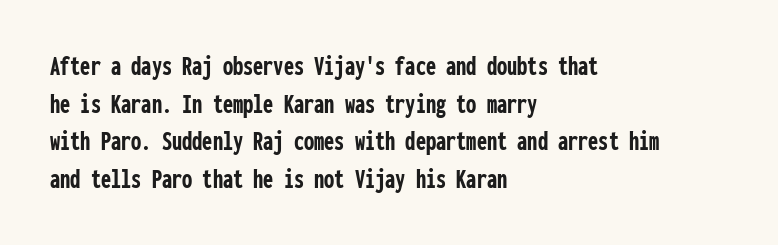
Q: Is the text bold? A: Yes.
Q: Is the text italic (slanted)? A: No, it is upright.
Q: Is the typeface a serif or a sans-serif typeface? A: Sans-serif.
Q: Is the text underlined? A: No.
Q: How is the paragraph aligned? A: Left-aligned.
Q: Is the spacing between letters normal or unusually wide? A: Normal.
Q: Is the spacing between lines tight, normal or loose? A: Normal.
Q: Width (condensed, normal, or wide)? A: Condensed.
Q: Stroke contrast? A: Low.
Q: x-height? A: Medium.
Q: Monospaced? A: Yes.
